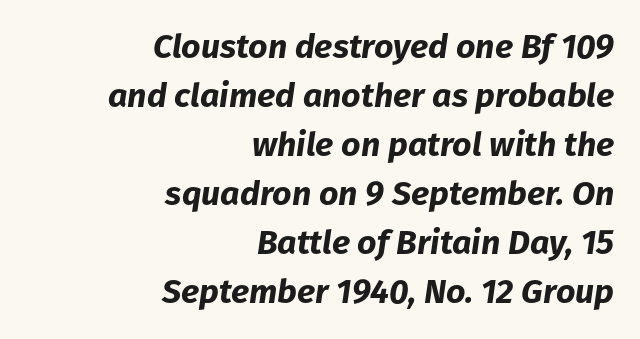
{"italic": "yes", "lean": "right", "slant_degrees": 8, "bold": "yes", "weight": "bold", "width": "normal", "stroke_contrast": "low", "x_height": "medium", "monospaced": "no", "underline": "no", "align": "right", "line_spacing": "normal", "line_spacing_ratio": 1.44, "letter_spacing": "normal", "letter_spacing_em": 0.0, "glyph_px": 34}
